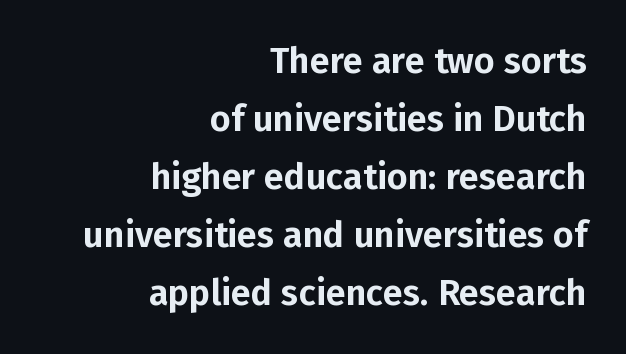
{"serif": "no", "italic": "no", "width": "normal", "stroke_contrast": "low", "x_height": "medium", "monospaced": "no", "underline": "no", "align": "right", "line_spacing": "normal", "line_spacing_ratio": 1.61, "letter_spacing": "normal", "letter_spacing_em": 0.0, "glyph_px": 36}
